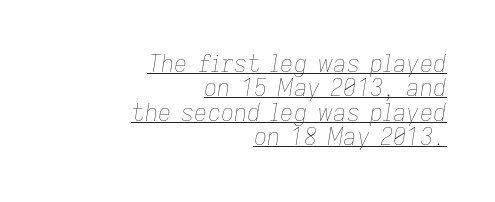
{"italic": "yes", "lean": "right", "slant_degrees": 9, "bold": "no", "underline": "yes", "align": "right", "line_spacing": "tight", "line_spacing_ratio": 1.06, "letter_spacing": "normal", "letter_spacing_em": 0.0, "glyph_px": 23}
